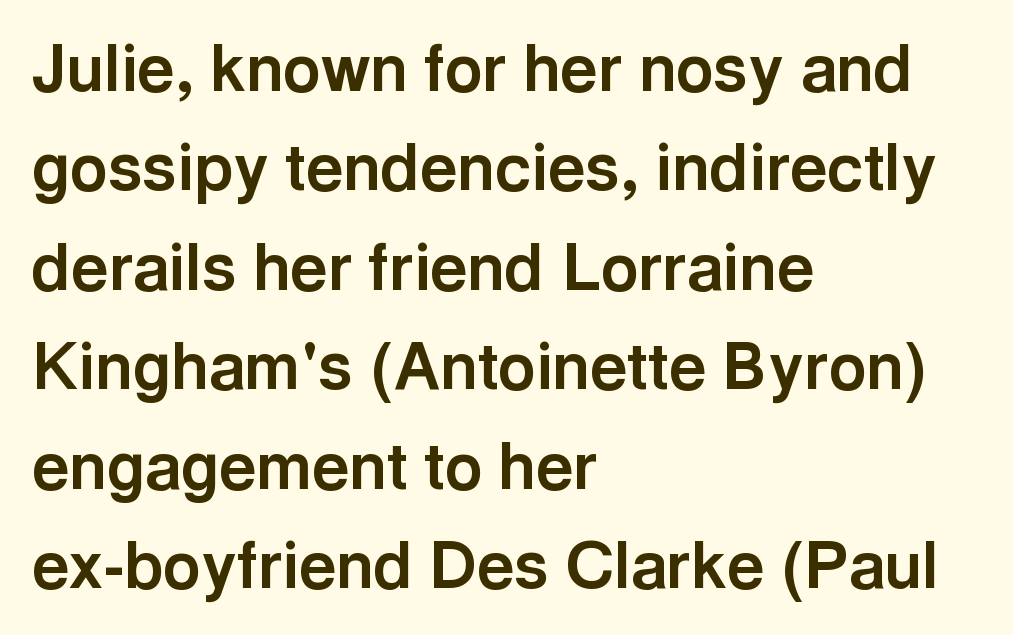
{"serif": "no", "italic": "no", "bold": "yes", "weight": "bold", "width": "normal", "x_height": "medium", "monospaced": "no", "underline": "no", "align": "left", "line_spacing": "normal", "line_spacing_ratio": 1.53, "letter_spacing": "normal", "letter_spacing_em": 0.0, "glyph_px": 65}
